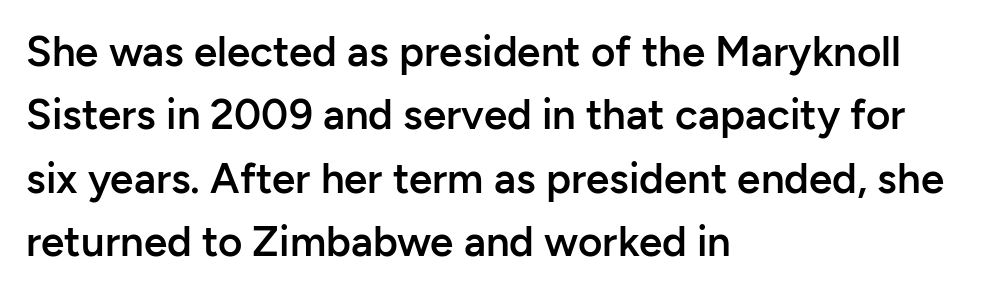
The image shows 42 px semibold sans-serif type, upright; set left-aligned, normal line spacing (1.51x), normal letter spacing, not underlined; low stroke contrast and a medium x-height.
